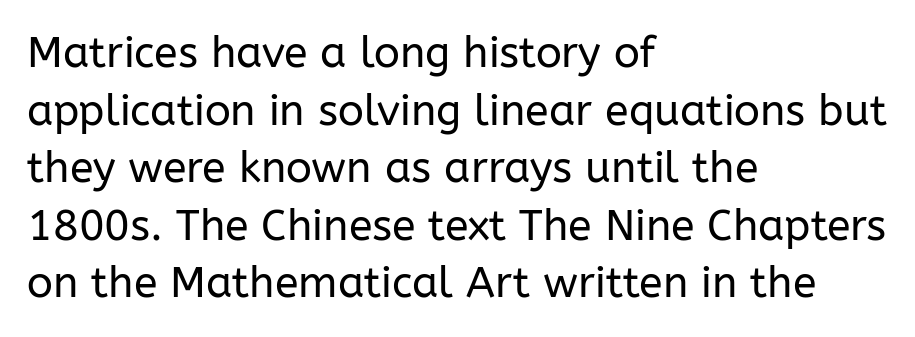
Q: Is the text bold? A: No.
Q: Is the text italic (slanted)? A: No, it is upright.
Q: Is the typeface a serif or a sans-serif typeface? A: Sans-serif.
Q: Is the text underlined? A: No.
Q: How is the paragraph aligned? A: Left-aligned.
Q: Is the spacing between letters normal or unusually wide? A: Normal.
Q: Is the spacing between lines tight, normal or loose? A: Normal.
Q: Width (condensed, normal, or wide)? A: Normal.
Q: Stroke contrast? A: Low.
Q: x-height? A: Medium.
Q: Monospaced? A: No.
